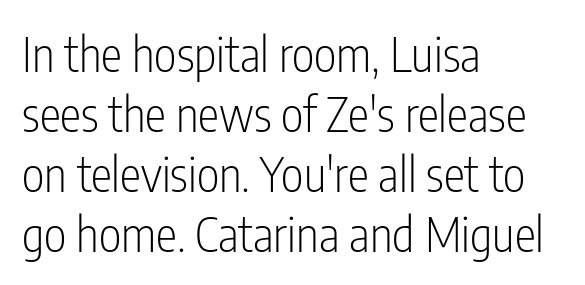
{"serif": "no", "italic": "no", "bold": "no", "weight": "light", "width": "condensed", "stroke_contrast": "low", "x_height": "medium", "monospaced": "no", "underline": "no", "align": "left", "line_spacing": "normal", "line_spacing_ratio": 1.25, "letter_spacing": "normal", "letter_spacing_em": 0.0, "glyph_px": 48}
